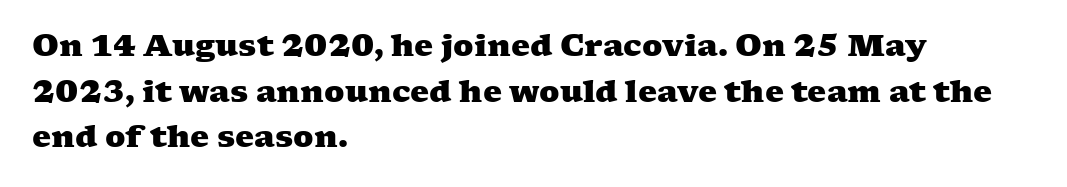
The image shows 30 px heavy, wide serif type; set left-aligned, normal line spacing (1.52x), normal letter spacing, not underlined; medium stroke contrast and a medium x-height.
